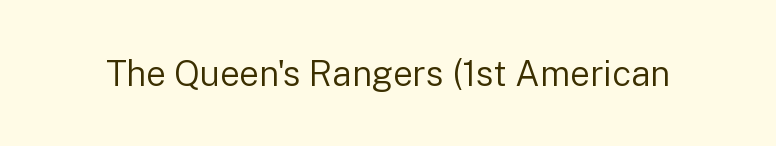
{"serif": "no", "italic": "no", "bold": "no", "weight": "regular", "width": "normal", "stroke_contrast": "low", "x_height": "medium", "monospaced": "no", "underline": "no", "letter_spacing": "normal", "letter_spacing_em": 0.0, "glyph_px": 35}
